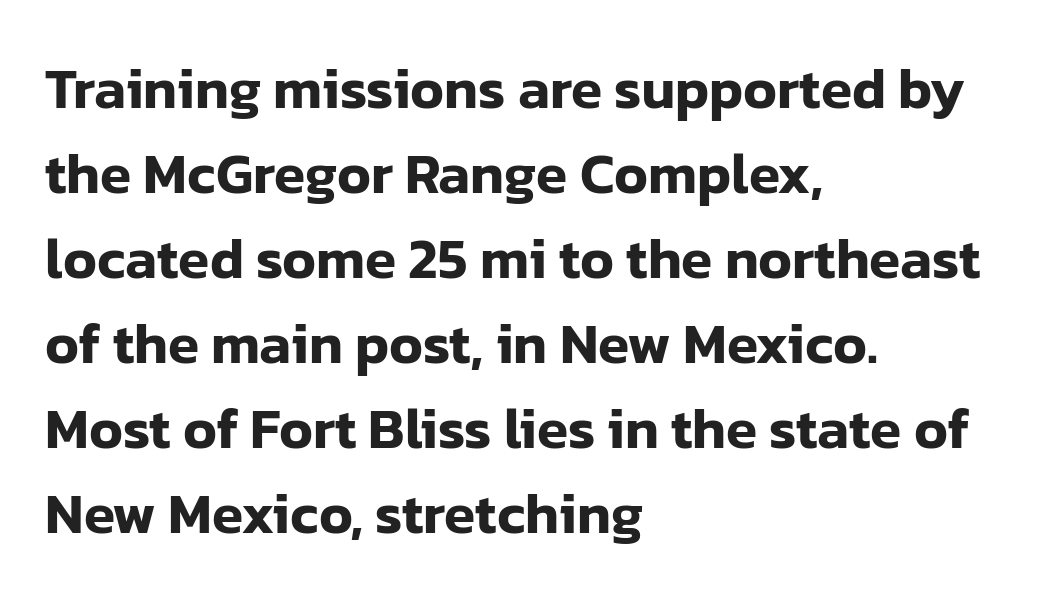
Are there feet on the stems? There aren't — it's a sans. This rendering uses left alignment, leaving the right contour irregular. In terms of leading, this rendering sits right in the middle. The rendering uses natural spacing where letterforms have individual widths. The glyphs are unaccompanied by any horizontal stroke below them.
